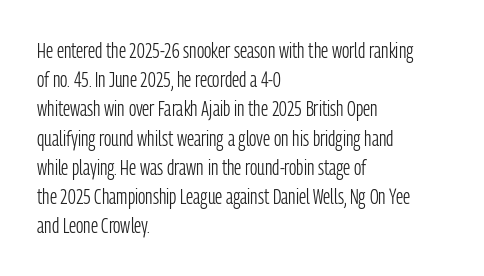
Tracking here is standard; glyphs follow each other at the usual distance. Heft: none added — not bold. These lines are set flush left with a ragged right edge. The letters stand straight up with perfectly vertical stems. Has an underline been added? It has not.
